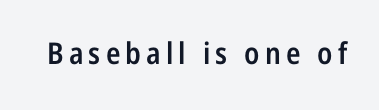
{"serif": "no", "italic": "no", "bold": "semi", "weight": "semibold", "width": "condensed", "stroke_contrast": "low", "x_height": "medium", "monospaced": "no", "underline": "no", "glyph_px": 30}
